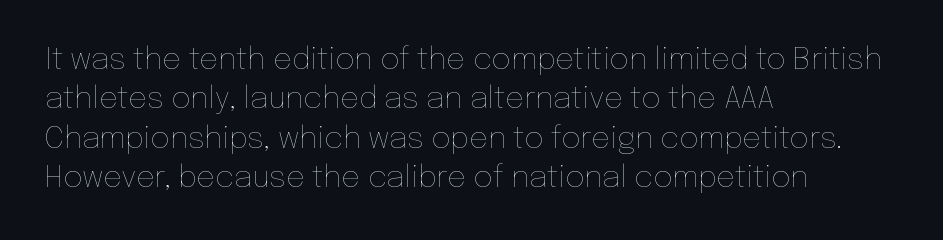
Q: Is the text bold? A: No.
Q: Is the text italic (slanted)? A: No, it is upright.
Q: Is the text underlined? A: No.
Q: How is the paragraph aligned? A: Left-aligned.
Q: Is the spacing between letters normal or unusually wide? A: Normal.
Q: Is the spacing between lines tight, normal or loose? A: Normal.
Q: Width (condensed, normal, or wide)? A: Normal.
Q: Stroke contrast? A: Low.
Q: x-height? A: Medium.
Q: Monospaced? A: No.
